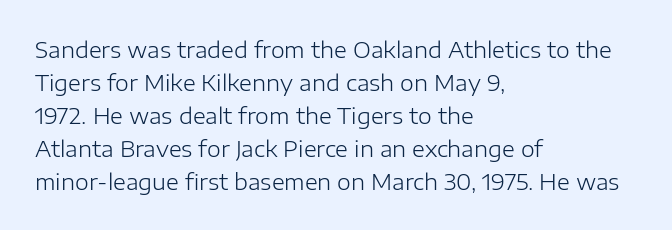
{"italic": "no", "bold": "no", "underline": "no", "align": "left", "line_spacing": "normal", "line_spacing_ratio": 1.5, "letter_spacing": "normal", "letter_spacing_em": 0.0, "glyph_px": 22}
